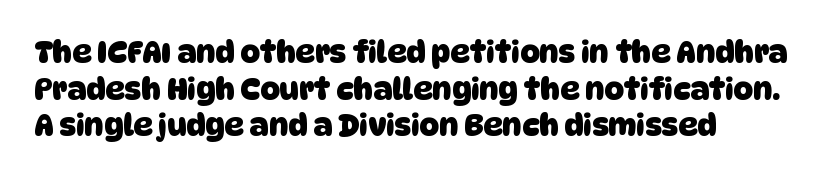
The image shows 30 px heavy sans-serif type; set left-aligned, line spacing 1.22x, normal letter spacing, not underlined; low stroke contrast and a large x-height.
